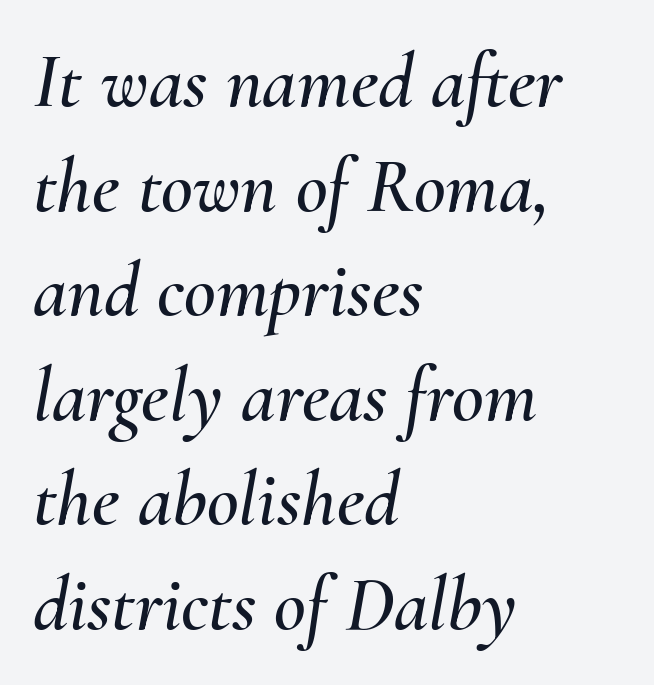
Honestly, the row spacing looks completely unremarkable. Standard letterfit; no display-style spreading of the glyphs. These lines are set flush left with a ragged right edge. This sample has the flowing, uneven cadence of proportional lettering. The space directly below the letters is spotless.
